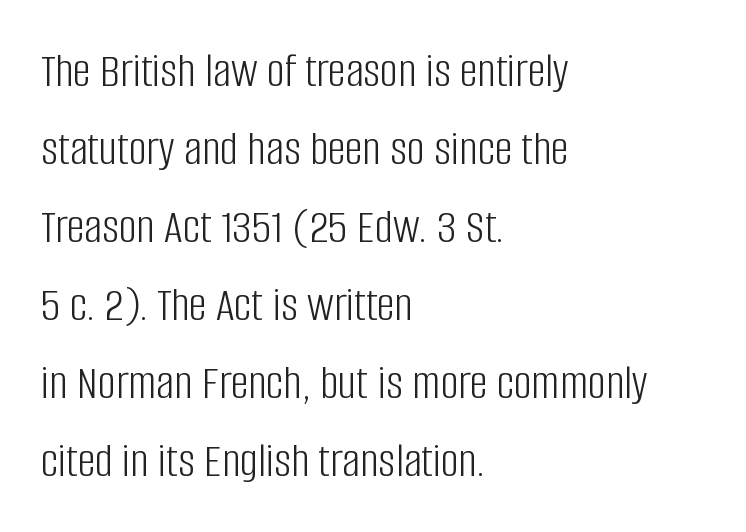
You could call the tracking neutral — neither tight nor loose. A typesetter would call this leading conventional body-copy spacing. Every row of glyphs begins at an identical x-position on the left. This is sans-serif lettering, the kind often seen on screens and signage. If you drew a line through each stem, it would be perfectly vertical. These lines are rendered in a variable-pitch font.
